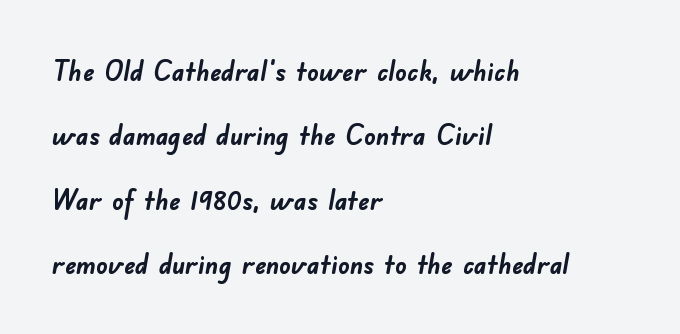
The image shows 28 px semibold sans-serif type; set left-aligned, loose line spacing (2.3x), normal letter spacing, not underlined; low stroke contrast and a small x-height.
